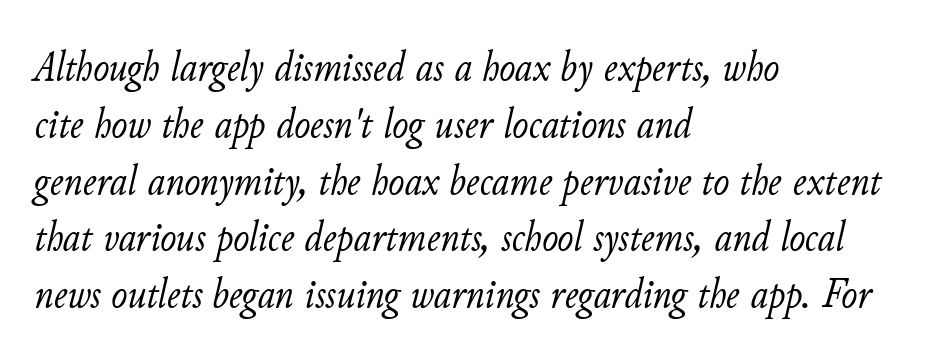
Leading: standard. These lines stack with their left ends in a neat column. Is the letter spacing exaggerated? No — it looks like the ordinary default. Bare-footed words on every line. Note the varied advance widths — an 'i' is clearly narrower than an 'm'. Compared with ordinary roman type, these characters are visibly tilted.
